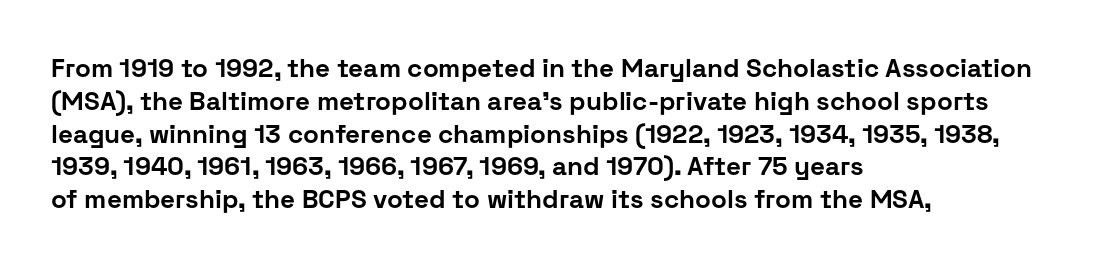
Q: Is the text bold? A: Yes.
Q: Is the text italic (slanted)? A: No, it is upright.
Q: Is the text underlined? A: No.
Q: How is the paragraph aligned? A: Left-aligned.
Q: Is the spacing between letters normal or unusually wide? A: Normal.
Q: Is the spacing between lines tight, normal or loose? A: Normal.
